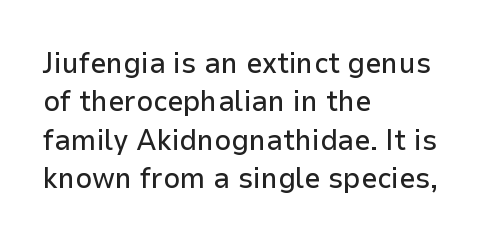
Q: Is the text italic (slanted)? A: No, it is upright.
Q: Is the typeface a serif or a sans-serif typeface? A: Sans-serif.
Q: Is the text underlined? A: No.
Q: How is the paragraph aligned? A: Left-aligned.
Q: Is the spacing between letters normal or unusually wide? A: Normal.
Q: Is the spacing between lines tight, normal or loose? A: Normal.
Q: Width (condensed, normal, or wide)? A: Normal.
Q: Stroke contrast? A: Low.
Q: x-height? A: Medium.
Q: Monospaced? A: No.
